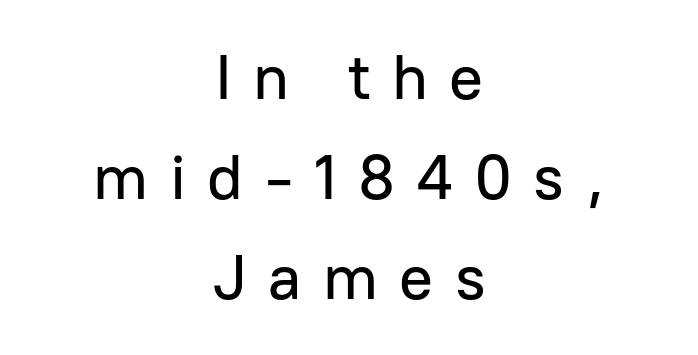
The image shows 63 px sans-serif type, upright; set centered, normal line spacing (1.59x), unusually wide letter spacing (+0.34 em), not underlined; low stroke contrast and a medium x-height.
